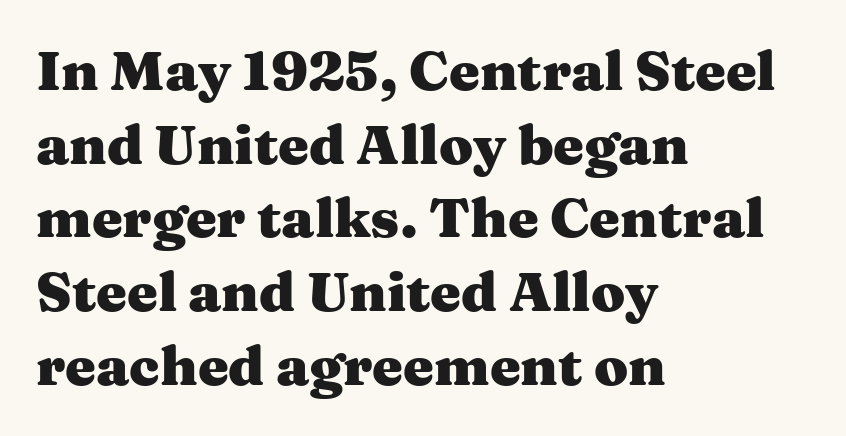
The tracking reads as untouched default to a designer's eye. The typeface chosen for these lines features serifs. What's the leading like? Ordinary, nothing unusual. The specimen omits any rule beneath the text block's lines. This sample is left-justified, so line endings fall wherever the words run out.
